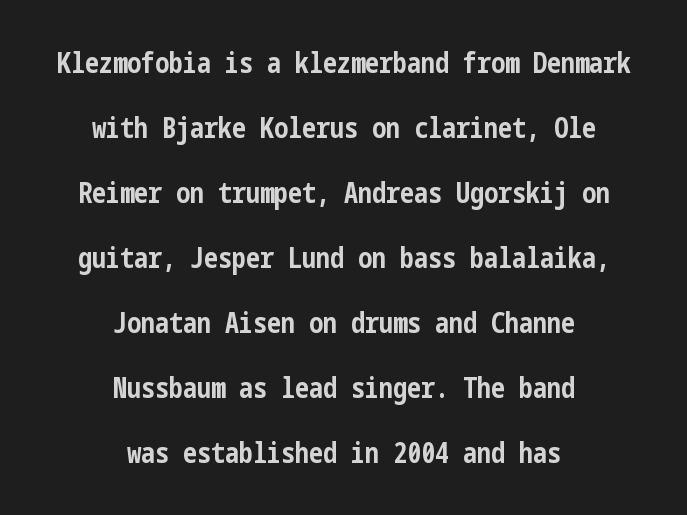
The image shows 28 px bold, condensed sans-serif type, upright; set centered, loose line spacing (2.32x), normal letter spacing, not underlined; low stroke contrast and a medium x-height.
